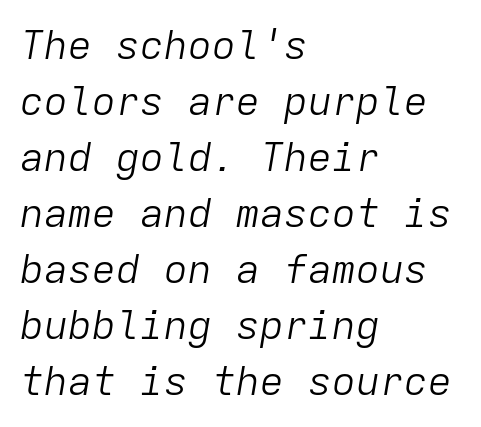
Q: Is the text bold? A: No.
Q: Is the text italic (slanted)? A: Yes, it leans right by about 9 degrees.
Q: Is the text underlined? A: No.
Q: How is the paragraph aligned? A: Left-aligned.
Q: Is the spacing between letters normal or unusually wide? A: Normal.
Q: Is the spacing between lines tight, normal or loose? A: Normal.
Q: Width (condensed, normal, or wide)? A: Normal.
Q: Stroke contrast? A: Low.
Q: x-height? A: Medium.
Q: Monospaced? A: Yes.
